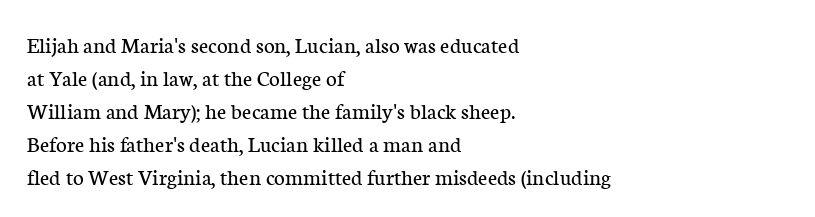
The image shows 23 px text type, upright; set left-aligned, normal line spacing (1.43x), normal letter spacing, not underlined.
